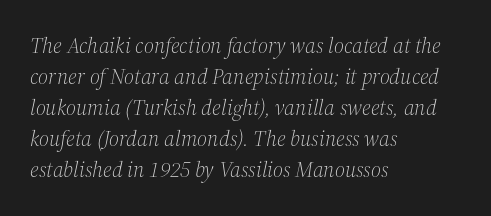
{"italic": "yes", "lean": "right", "slant_degrees": 12, "bold": "no", "underline": "no", "align": "left", "line_spacing": "normal", "line_spacing_ratio": 1.41, "letter_spacing": "normal", "letter_spacing_em": 0.0, "glyph_px": 22}
